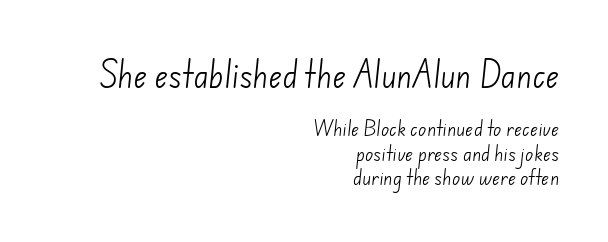
Q: Is the text bold? A: No.
Q: Is the typeface a serif or a sans-serif typeface? A: Sans-serif.
Q: Is the text underlined? A: No.
Q: How is the paragraph aligned? A: Right-aligned.
Q: Is the spacing between letters normal or unusually wide? A: Normal.
Q: Is the spacing between lines tight, normal or loose? A: Normal.
Q: Which block of text is set in a larger size, the first (top) or the second (bottom)? A: The first (top) one.
Q: Width (condensed, normal, or wide)? A: Normal.
Q: Stroke contrast? A: Low.
Q: x-height? A: Small.
Q: Monospaced? A: No.
